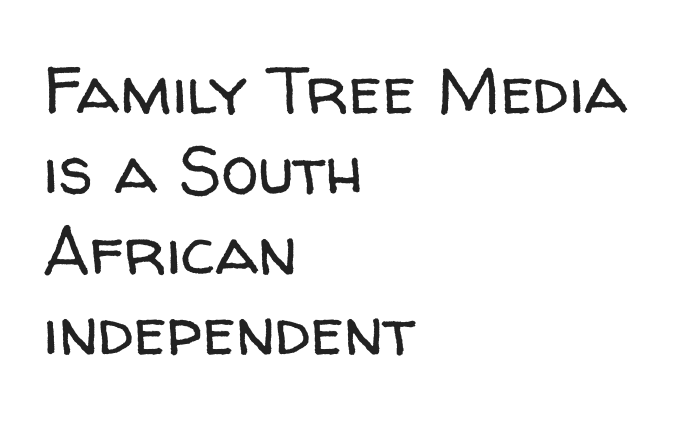
Q: Is the text bold? A: No.
Q: Is the text italic (slanted)? A: No, it is upright.
Q: Is the typeface a serif or a sans-serif typeface? A: Sans-serif.
Q: Is the text underlined? A: No.
Q: How is the paragraph aligned? A: Left-aligned.
Q: Is the spacing between letters normal or unusually wide? A: Normal.
Q: Width (condensed, normal, or wide)? A: Normal.
Q: Stroke contrast? A: Low.
Q: x-height? A: Medium.
Q: Monospaced? A: No.
